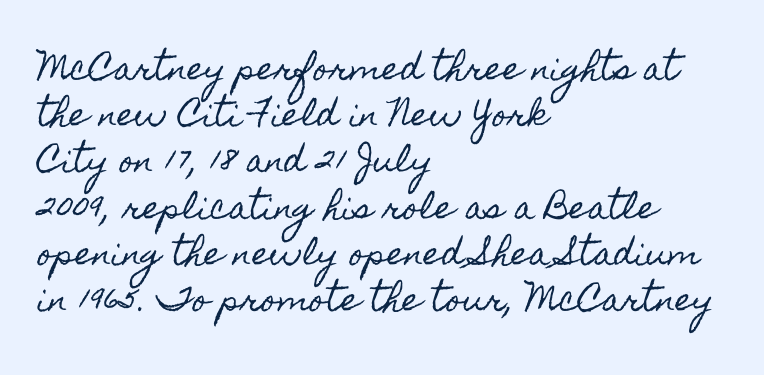
{"width": "condensed", "x_height": "small", "monospaced": "no", "underline": "no", "align": "left", "line_spacing": "normal", "line_spacing_ratio": 1.49, "letter_spacing": "normal", "letter_spacing_em": 0.0, "glyph_px": 31}
